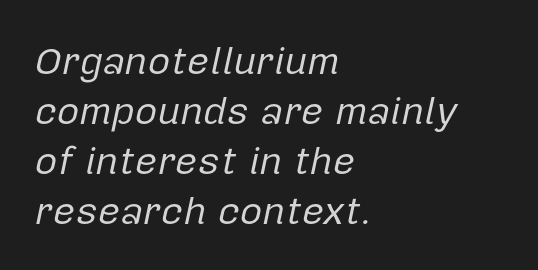
Q: Is the text bold? A: No.
Q: Is the text italic (slanted)? A: Yes, it leans right by about 12 degrees.
Q: Is the text underlined? A: No.
Q: How is the paragraph aligned? A: Left-aligned.
Q: Is the spacing between letters normal or unusually wide? A: Normal.
Q: Is the spacing between lines tight, normal or loose? A: Normal.
Q: Width (condensed, normal, or wide)? A: Normal.
Q: Stroke contrast? A: Low.
Q: x-height? A: Medium.
Q: Monospaced? A: No.
